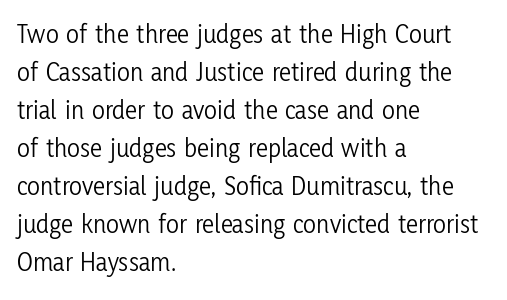
{"italic": "no", "bold": "no", "underline": "no", "align": "left", "line_spacing": "normal", "line_spacing_ratio": 1.41, "letter_spacing": "normal", "letter_spacing_em": 0.0, "glyph_px": 27}
